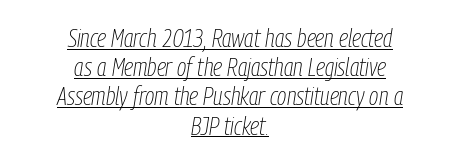
The image shows 25 px text type, italic (leaning right); set centered, line spacing 1.17x, normal letter spacing, underlined.
